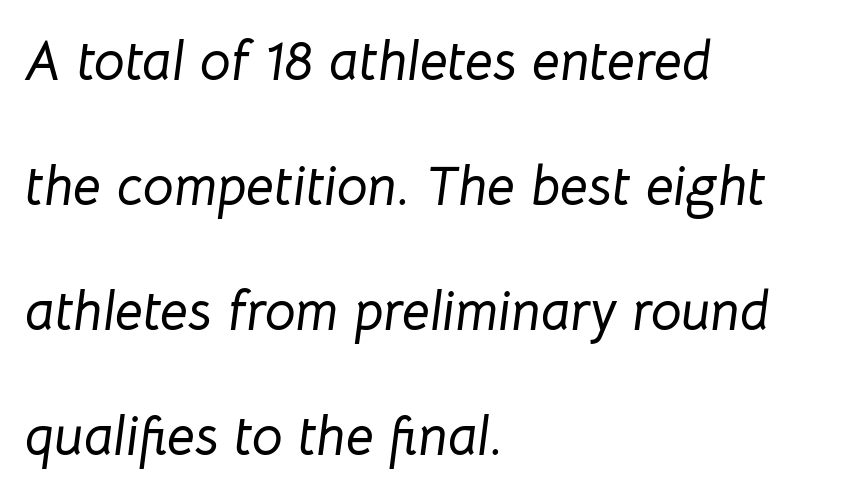
The image shows 55 px text type, italic (leaning right); set left-aligned, loose line spacing (2.27x), normal letter spacing, not underlined; low stroke contrast and a medium x-height.
